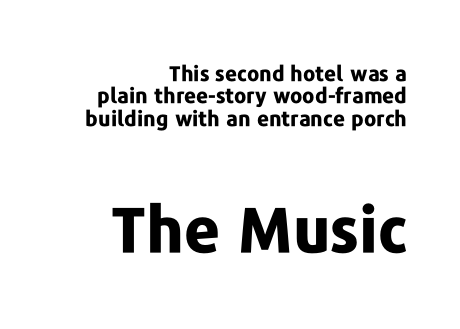
Q: Is the text bold? A: Yes.
Q: Is the text italic (slanted)? A: No, it is upright.
Q: Is the typeface a serif or a sans-serif typeface? A: Sans-serif.
Q: Is the text underlined? A: No.
Q: How is the paragraph aligned? A: Right-aligned.
Q: Is the spacing between letters normal or unusually wide? A: Normal.
Q: Is the spacing between lines tight, normal or loose? A: Tight.
Q: Which block of text is set in a larger size, the first (top) or the second (bottom)? A: The second (bottom) one.
Q: Width (condensed, normal, or wide)? A: Normal.
Q: Stroke contrast? A: Low.
Q: x-height? A: Medium.
Q: Monospaced? A: No.
